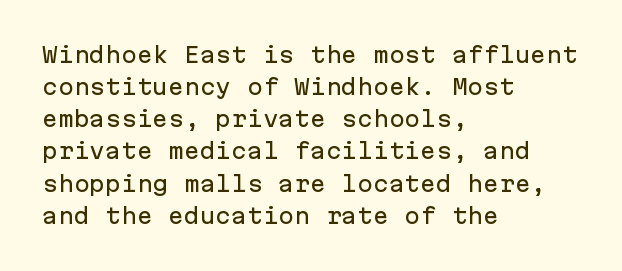
Layout note: lines flush left. The string is rendered with underlining switched off. The line texture is even and compact thanks to regular tracking. A roman cut, with each character standing at attention. The space between consecutive lines is moderate.
